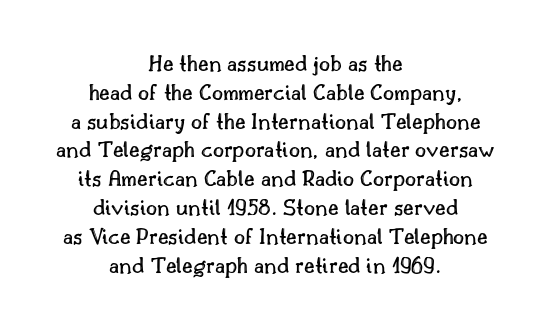
{"italic": "no", "underline": "no", "align": "center", "line_spacing_ratio": 1.2, "letter_spacing": "normal", "letter_spacing_em": 0.0, "glyph_px": 24}
